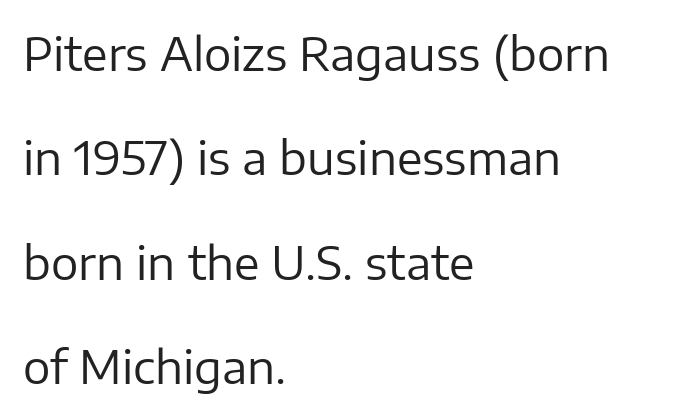
No italicization has been applied; the sample stays upright. Baseline-to-baseline distance is far greater than the letter height. This is not heavy type; no bold has been used. Characters follow at the spacing the type designer built in. Look at the bottom of the vertical strokes: they stop flat, with no serifs. The face used here is proportionally spaced, like ordinary book or web type.
